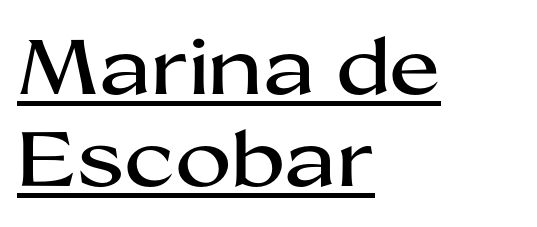
{"italic": "no", "width": "wide", "stroke_contrast": "medium", "x_height": "medium", "monospaced": "no", "underline": "yes", "align": "left", "line_spacing_ratio": 1.19, "letter_spacing": "normal", "letter_spacing_em": 0.0, "glyph_px": 77}
